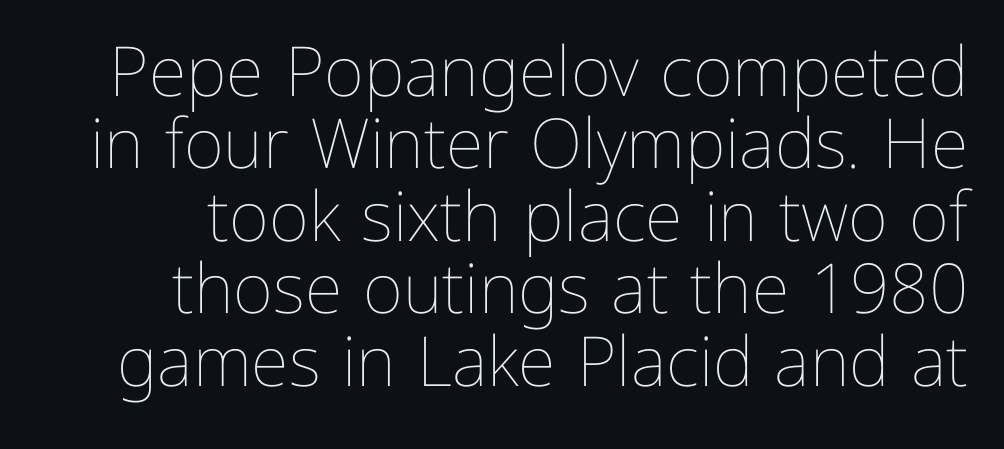
The image shows 69 px thin type, upright; set tight line spacing (1.05x), normal letter spacing, not underlined; low stroke contrast and a medium x-height.
